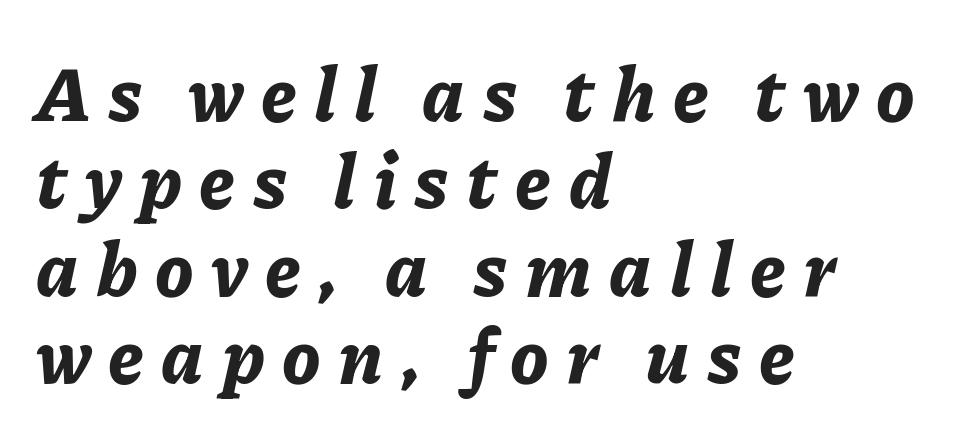
Q: Is the text bold? A: Yes.
Q: Is the text italic (slanted)? A: Yes, it leans right by about 11 degrees.
Q: Is the text underlined? A: No.
Q: How is the paragraph aligned? A: Left-aligned.
Q: Is the spacing between letters normal or unusually wide? A: Unusually wide.
Q: Is the spacing between lines tight, normal or loose? A: Tight.
Q: Width (condensed, normal, or wide)? A: Normal.
Q: Stroke contrast? A: Low.
Q: x-height? A: Medium.
Q: Monospaced? A: No.
